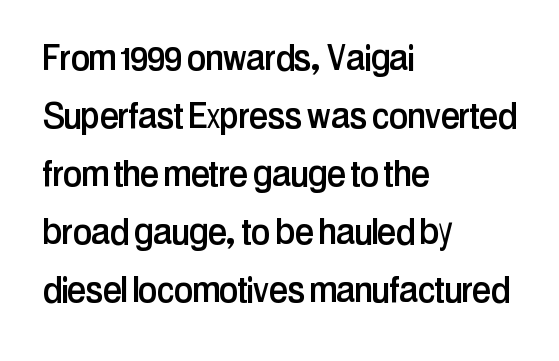
The image shows 43 px condensed sans-serif type, upright; set left-aligned, normal line spacing (1.35x), normal letter spacing, not underlined; low stroke contrast and a medium x-height.
